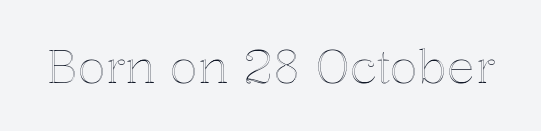
Between one letter and the next there's only the usual sliver of space. The strip under each line holds only bare page. The rendering uses natural spacing where letterforms have individual widths. The lettering stays uniformly vertical, giving the passage a roman look.
